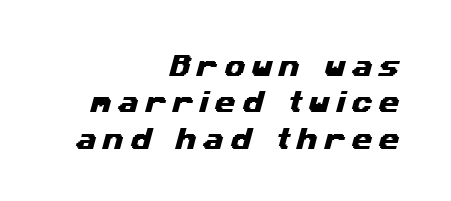
The image shows 24 px text type; set right-aligned, normal line spacing (1.52x), unusually wide letter spacing (+0.26 em), not underlined.
